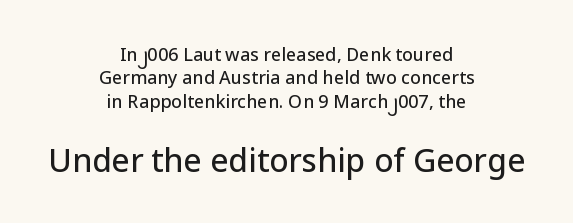
In CSS terms this would be text-align: center. Look at the glyph heights: the lower group is clearly the bigger setting. Each letter's strokes conclude bluntly, with no projecting serifs. No word sits above an underline. The passage shown is typed in a proportional face where columns would drift. The rows are spaced the way most documents space them.
